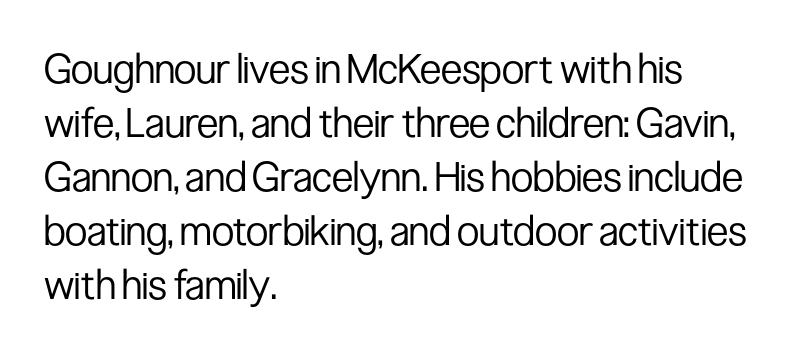
The specimen reads as upright at a glance. Varying glyph widths throughout — classic text-font behaviour. Which margin do the lines hug? The left one — the right edge is uneven. The glyphs are unaccompanied by any horizontal stroke below them. Ink coverage per letter is moderate at most. In terms of letterspacing, this is plain default setting.
